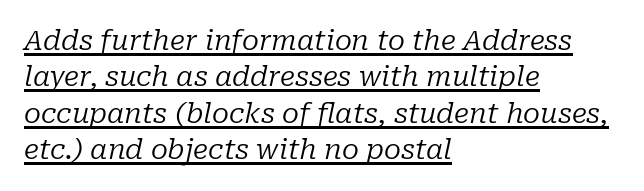
Quick note: underline on. Looking at the ascenders, they clearly lean. These lines sit exactly where default settings would place them. Look at the bottom of the vertical strokes: they flare into serifs here.
